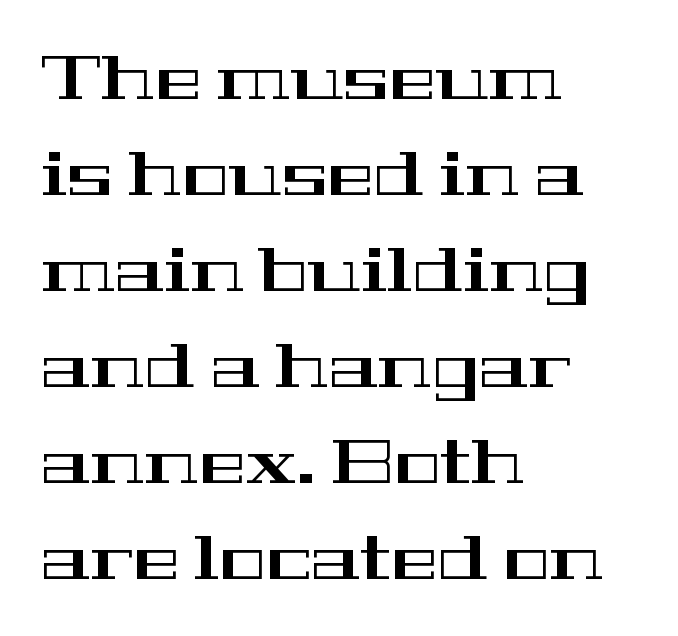
Q: Is the text italic (slanted)? A: No, it is upright.
Q: Is the typeface a serif or a sans-serif typeface? A: Serif.
Q: Is the text underlined? A: No.
Q: How is the paragraph aligned? A: Left-aligned.
Q: Is the spacing between letters normal or unusually wide? A: Normal.
Q: Is the spacing between lines tight, normal or loose? A: Normal.
Q: Width (condensed, normal, or wide)? A: Wide.
Q: Stroke contrast? A: High.
Q: x-height? A: Medium.
Q: Monospaced? A: No.
